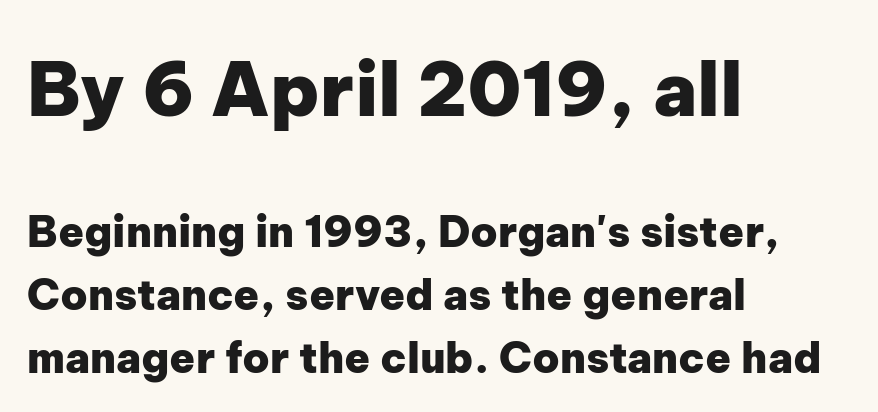
The face used here is proportionally spaced, like ordinary book or web type. Compare the two chunks: the upper has the greater cap height. What weight is shown? A full bold with thick strokes. Descenders hang freely into open space. Successive baselines arrive at the customary interval.
